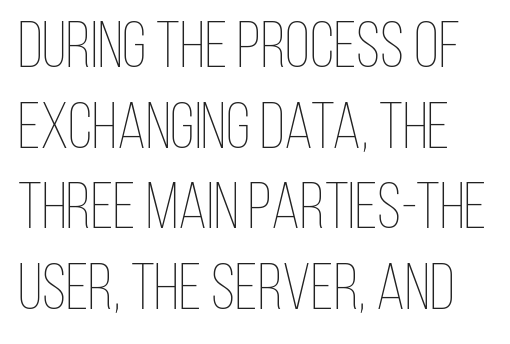
Q: Is the text bold? A: No.
Q: Is the text italic (slanted)? A: No, it is upright.
Q: Is the text underlined? A: No.
Q: Is the spacing between letters normal or unusually wide? A: Normal.
Q: Width (condensed, normal, or wide)? A: Condensed.
Q: Stroke contrast? A: Low.
Q: x-height? A: Large.
Q: Monospaced? A: No.
